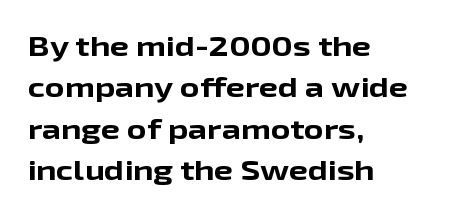
Q: Is the text bold? A: Yes.
Q: Is the text italic (slanted)? A: No, it is upright.
Q: Is the text underlined? A: No.
Q: How is the paragraph aligned? A: Left-aligned.
Q: Is the spacing between letters normal or unusually wide? A: Normal.
Q: Is the spacing between lines tight, normal or loose? A: Normal.
